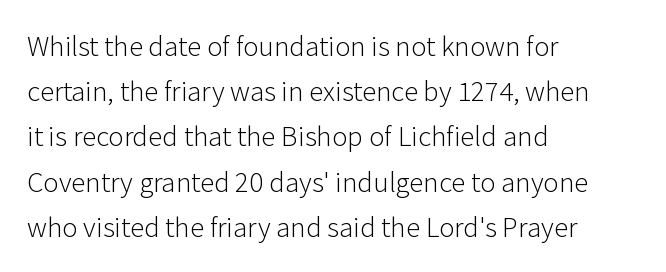
If you measured baseline to baseline, you'd find a middling distance. Looks like regular typesetting: each glyph gets only the width it needs. The foot of each line stays bare and open. A roman cut, with each character standing at attention. Typeset ragged right — the left edge is the straight one. No chunkiness to these letters — they're not bold.
